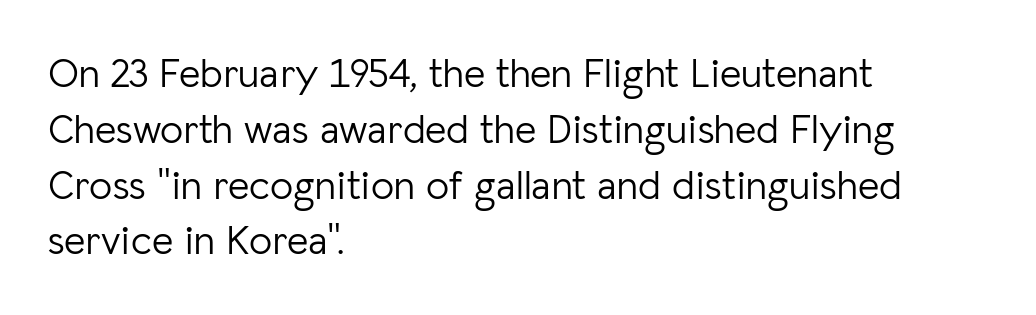
Q: Is the text bold? A: No.
Q: Is the text italic (slanted)? A: No, it is upright.
Q: Is the typeface a serif or a sans-serif typeface? A: Sans-serif.
Q: Is the text underlined? A: No.
Q: How is the paragraph aligned? A: Left-aligned.
Q: Is the spacing between letters normal or unusually wide? A: Normal.
Q: Is the spacing between lines tight, normal or loose? A: Normal.
Q: Width (condensed, normal, or wide)? A: Normal.
Q: Stroke contrast? A: Low.
Q: x-height? A: Medium.
Q: Monospaced? A: No.
